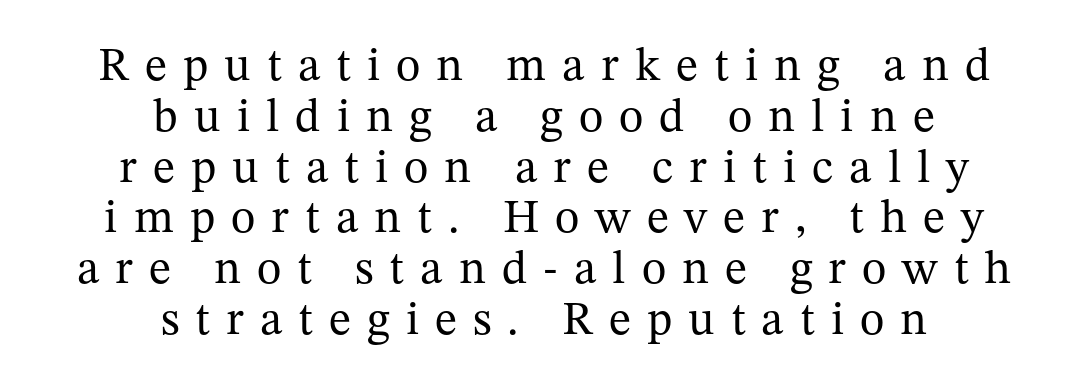
Between one letter and the next there's a generous, obvious gap. Summary of weight: not heavy and not bold. Check under the words: just untouched page. In CSS terms this would be text-align: center. Regarding serifs, this sample has them. Horizontal bands of white between lines are thin slivers.
